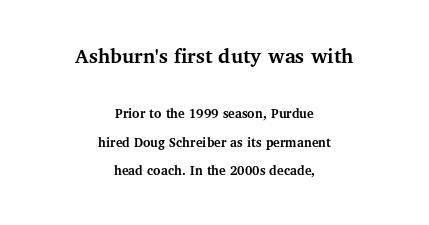
Q: Is the text bold? A: Yes.
Q: Is the text italic (slanted)? A: No, it is upright.
Q: Is the text underlined? A: No.
Q: How is the paragraph aligned? A: Centered.
Q: Is the spacing between letters normal or unusually wide? A: Normal.
Q: Is the spacing between lines tight, normal or loose? A: Loose.
Q: Which block of text is set in a larger size, the first (top) or the second (bottom)? A: The first (top) one.
